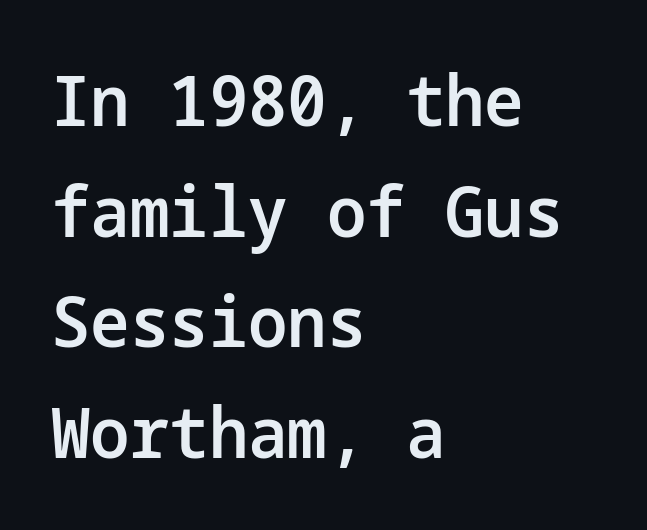
{"serif": "no", "italic": "no", "bold": "semi", "weight": "semibold", "width": "normal", "stroke_contrast": "low", "x_height": "medium", "underline": "no", "align": "left", "line_spacing": "normal", "line_spacing_ratio": 1.58, "letter_spacing": "normal", "letter_spacing_em": 0.0, "glyph_px": 70}
